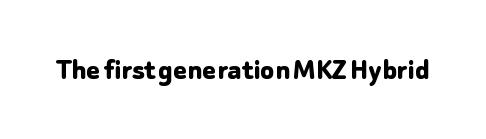
Q: Is the text bold? A: Yes.
Q: Is the text italic (slanted)? A: No, it is upright.
Q: Is the typeface a serif or a sans-serif typeface? A: Sans-serif.
Q: Is the text underlined? A: No.
Q: Is the spacing between letters normal or unusually wide? A: Normal.
Q: Width (condensed, normal, or wide)? A: Normal.
Q: Stroke contrast? A: Low.
Q: x-height? A: Medium.
Q: Monospaced? A: No.
